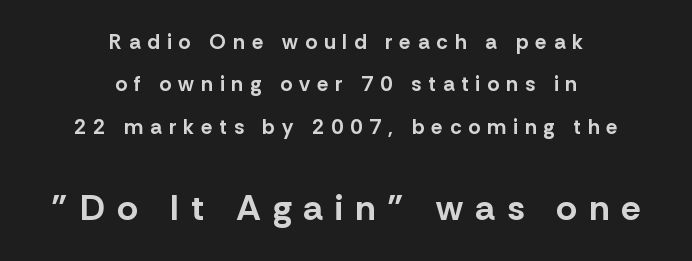
Each letter's strokes conclude bluntly, with no projecting serifs. The letters stand straight up with perfectly vertical stems. On the weight axis this lands at bold, roughly 700. The passage shown begins with its smaller block and ends with its larger one. This sample trades compactness for vertical openness between lines.
